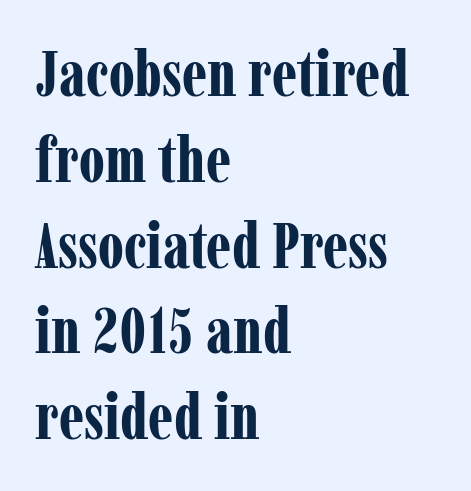
{"serif": "yes", "italic": "no", "bold": "yes", "weight": "bold", "width": "condensed", "stroke_contrast": "low", "x_height": "medium", "monospaced": "no", "underline": "no", "align": "left", "line_spacing": "normal", "line_spacing_ratio": 1.34, "letter_spacing": "normal", "letter_spacing_em": 0.0, "glyph_px": 64}
